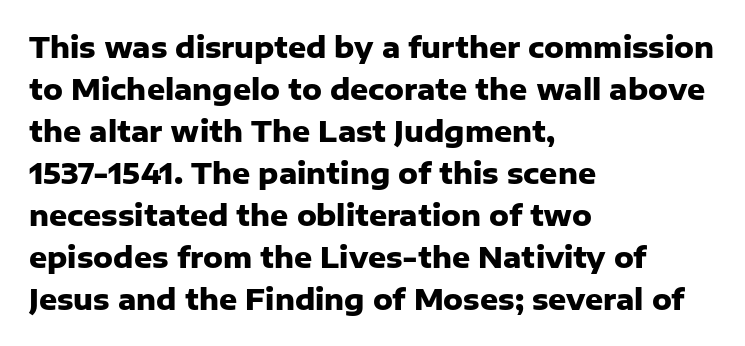
Normally led — the rows are evenly, conventionally spaced. A roman cut, with each character standing at attention. Each word holds together tightly as a unit, with standard inter-letter gaps. Unlike a traditional serif, this face leaves its strokes unadorned.
